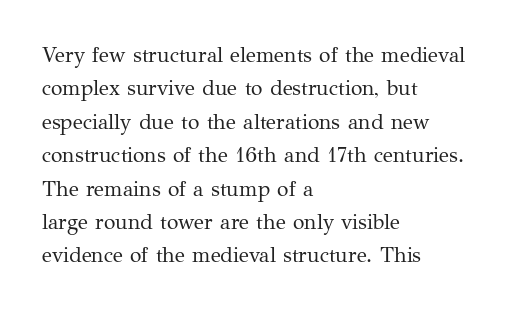
{"italic": "no", "bold": "no", "underline": "no", "align": "left", "line_spacing": "normal", "line_spacing_ratio": 1.59, "letter_spacing": "normal", "letter_spacing_em": 0.0, "glyph_px": 21}
